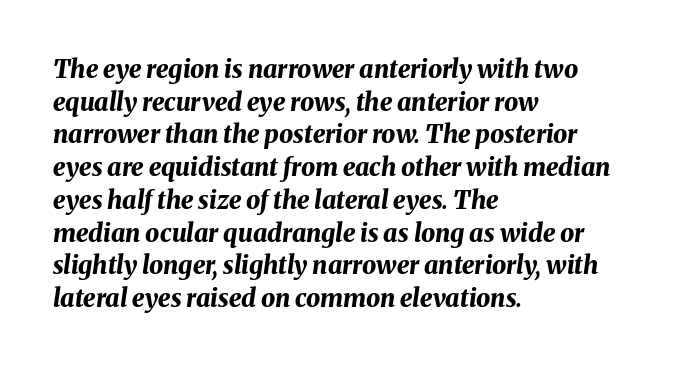
Q: Is the text bold? A: Yes.
Q: Is the text italic (slanted)? A: Yes, it leans right by about 8 degrees.
Q: Is the text underlined? A: No.
Q: How is the paragraph aligned? A: Left-aligned.
Q: Is the spacing between letters normal or unusually wide? A: Normal.
Q: Is the spacing between lines tight, normal or loose? A: Normal.
